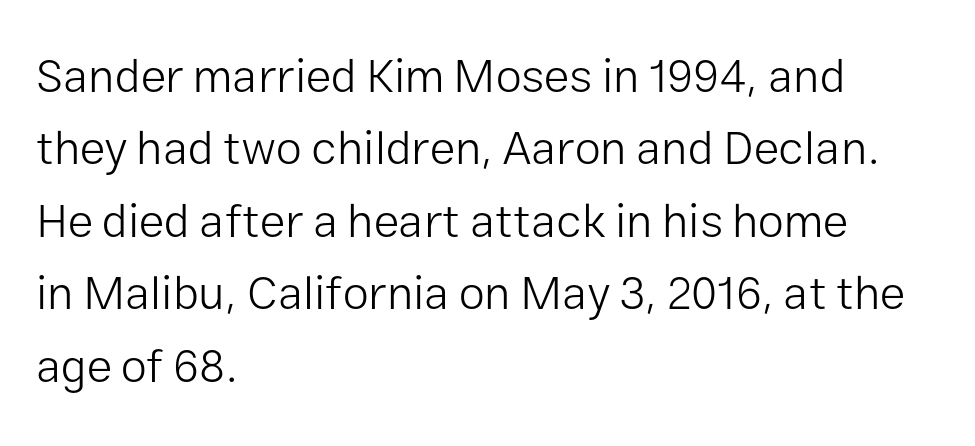
These lines stack with their left ends in a neat column. No letter is thick-stroked: the sample isn't bold. Standard letterfit; no display-style spreading of the glyphs. This is sans-serif lettering, the kind often seen on screens and signage. Descenders are the only things crossing below the line.
